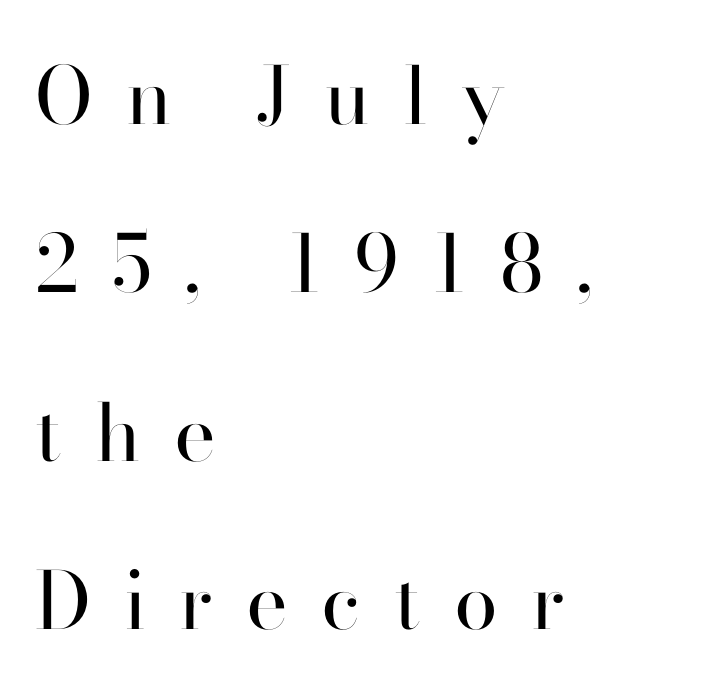
{"serif": "no", "italic": "no", "bold": "no", "weight": "regular", "width": "normal", "stroke_contrast": "high", "x_height": "small", "monospaced": "no", "underline": "no", "align": "left", "line_spacing": "loose", "line_spacing_ratio": 2.13, "letter_spacing": "wide", "letter_spacing_em": 0.42, "glyph_px": 79}
